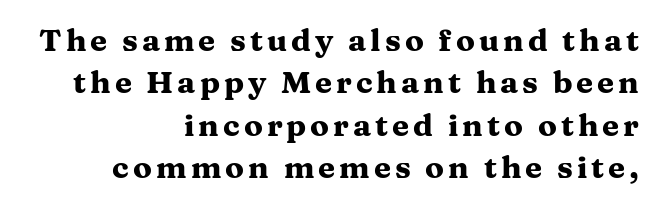
The image shows 31 px heavy, wide serif type, upright; set right-aligned, normal line spacing (1.37x), not underlined; medium stroke contrast and a medium x-height.
